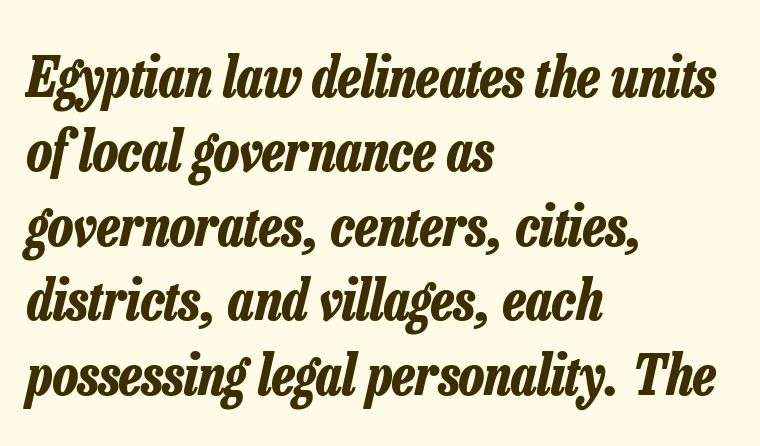
{"italic": "yes", "lean": "right", "slant_degrees": 13, "bold": "yes", "weight": "bold", "width": "condensed", "stroke_contrast": "low", "x_height": "medium", "monospaced": "no", "underline": "no", "align": "left", "line_spacing": "normal", "line_spacing_ratio": 1.33, "letter_spacing": "normal", "letter_spacing_em": 0.0, "glyph_px": 56}
